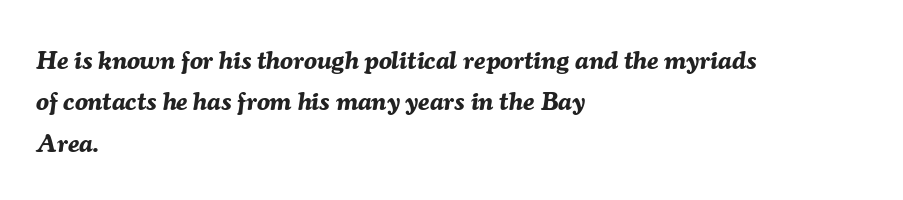
{"italic": "yes", "lean": "right", "slant_degrees": 7, "bold": "yes", "underline": "no", "align": "left", "line_spacing": "normal", "line_spacing_ratio": 1.59, "letter_spacing": "normal", "letter_spacing_em": 0.0, "glyph_px": 26}
